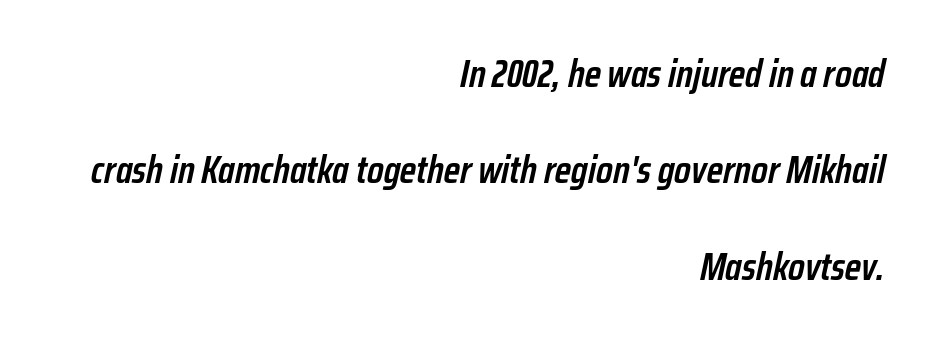
The rendering uses a large line-height, opening up the rows. Notice the strokes are somewhat thickened but not fully heavy: this is a semibold. Descenders are the only things crossing below the line. A flush-right, rag-left setting is used for this passage. Think of a printed novel: that variable character pitch is what you see here. An italicized treatment has been applied to the whole sample.
